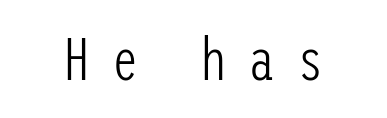
Words appear elongated and porous because spacing is wide. Quick note: not italic, upright. Think standard paragraph weight, or any step lighter than that. Clear beneath every line of the passage.
